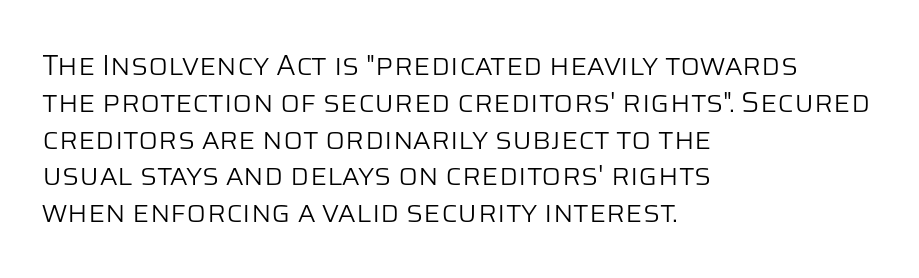
Q: Is the text bold? A: No.
Q: Is the text italic (slanted)? A: No, it is upright.
Q: Is the typeface a serif or a sans-serif typeface? A: Sans-serif.
Q: Is the text underlined? A: No.
Q: How is the paragraph aligned? A: Left-aligned.
Q: Is the spacing between letters normal or unusually wide? A: Normal.
Q: Is the spacing between lines tight, normal or loose? A: Normal.
Q: Width (condensed, normal, or wide)? A: Normal.
Q: Stroke contrast? A: Low.
Q: x-height? A: Large.
Q: Monospaced? A: No.
